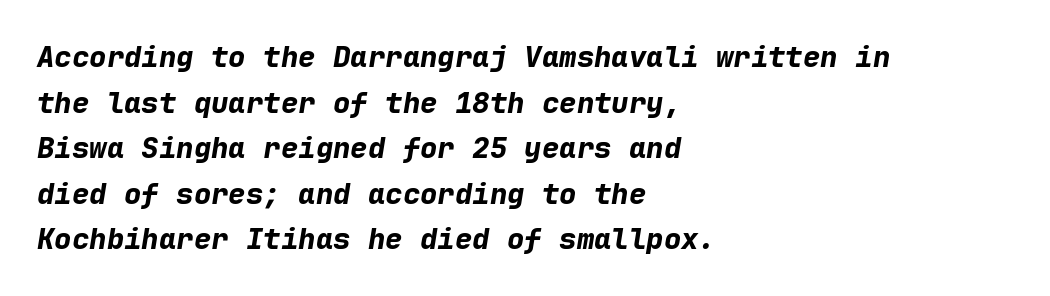
Q: Is the text bold? A: Yes.
Q: Is the text italic (slanted)? A: Yes, it leans right by about 9 degrees.
Q: Is the text underlined? A: No.
Q: How is the paragraph aligned? A: Left-aligned.
Q: Is the spacing between letters normal or unusually wide? A: Normal.
Q: Is the spacing between lines tight, normal or loose? A: Normal.
Q: Width (condensed, normal, or wide)? A: Normal.
Q: Stroke contrast? A: Low.
Q: x-height? A: Medium.
Q: Monospaced? A: Yes.
